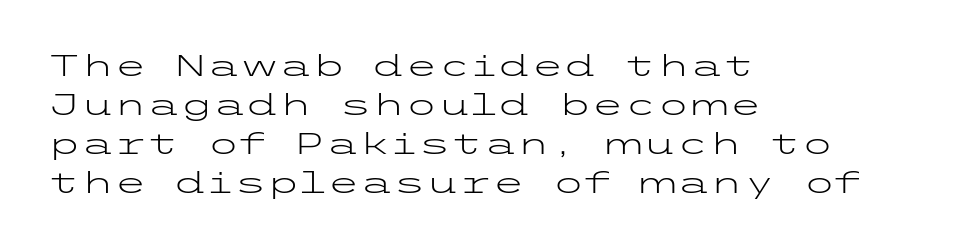
{"serif": "no", "italic": "no", "bold": "no", "weight": "light", "width": "wide", "stroke_contrast": "low", "x_height": "medium", "underline": "no", "align": "left", "line_spacing": "normal", "line_spacing_ratio": 1.3, "letter_spacing": "normal", "letter_spacing_em": 0.0, "glyph_px": 30}
